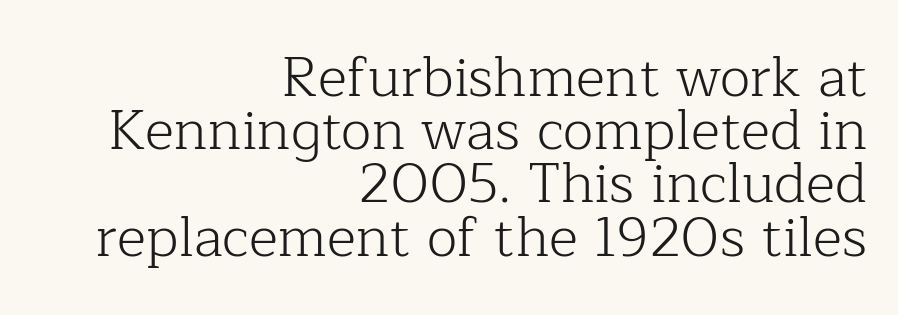
{"serif": "yes", "italic": "no", "bold": "no", "weight": "light", "width": "normal", "stroke_contrast": "low", "x_height": "medium", "monospaced": "no", "underline": "no", "align": "right", "line_spacing": "tight", "line_spacing_ratio": 0.95, "letter_spacing": "normal", "letter_spacing_em": 0.0, "glyph_px": 56}
